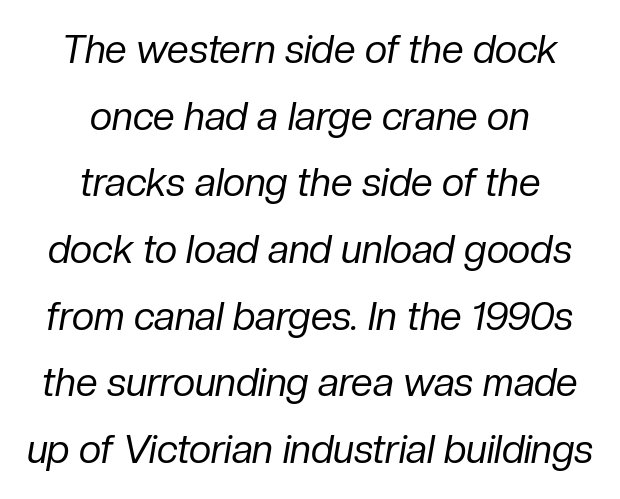
Q: Is the text bold? A: No.
Q: Is the text italic (slanted)? A: Yes, it leans right by about 10 degrees.
Q: Is the text underlined? A: No.
Q: How is the paragraph aligned? A: Centered.
Q: Is the spacing between letters normal or unusually wide? A: Normal.
Q: Width (condensed, normal, or wide)? A: Normal.
Q: Stroke contrast? A: Low.
Q: x-height? A: Medium.
Q: Monospaced? A: No.
